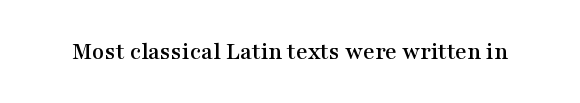
If you drew a line through each stem, it would be perfectly vertical. Characters follow at the spacing the type designer built in. The words here are not underlined.
